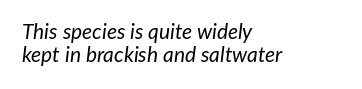
{"italic": "yes", "lean": "right", "slant_degrees": 7, "bold": "no", "underline": "no", "align": "left", "line_spacing": "tight", "line_spacing_ratio": 1.08, "letter_spacing": "normal", "letter_spacing_em": 0.0, "glyph_px": 21}
